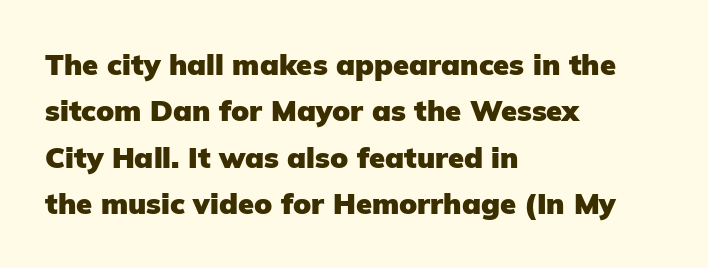
Classification — sans serif. This sample is left-justified, so line endings fall wherever the words run out. The letters sit at their default tracking, neither squeezed nor spread. How heavy is the stroke? Heavy — this is a bold. The passage shown is typed in a proportional face where columns would drift. This sample uses an upright cut, with every glyph sitting square on the baseline.
